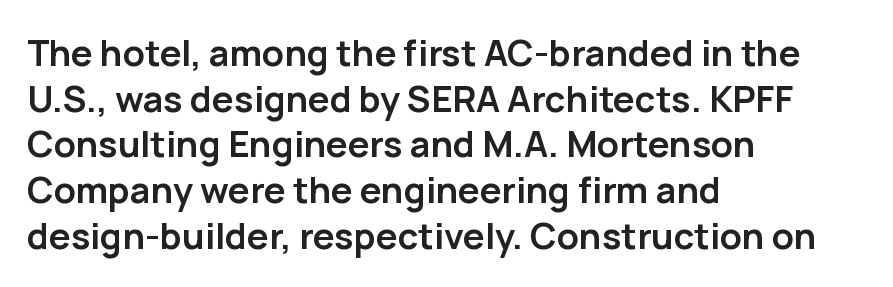
The image shows 36 px semibold sans-serif type, upright; set left-aligned, normal line spacing (1.27x), normal letter spacing, not underlined; low stroke contrast and a medium x-height.
